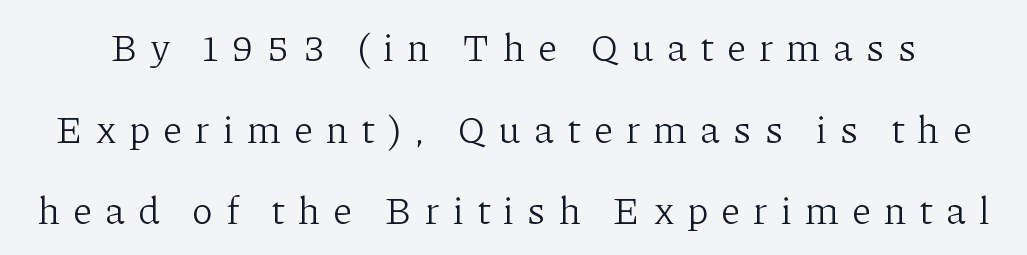
One glance says open: line gaps are wider than usual. A bare baseline throughout the passage. Do the letters lean? They stand straight. This sample has the flowing, uneven cadence of proportional lettering.
